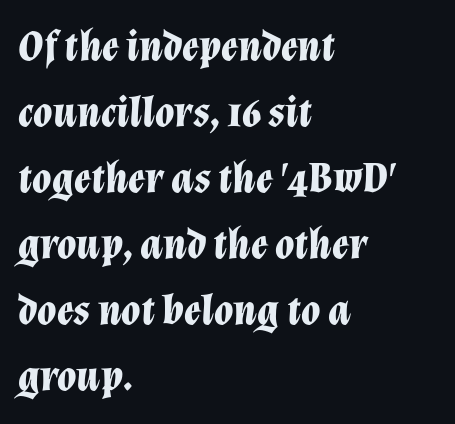
The image shows 44 px bold type, italic (leaning right); set left-aligned, normal line spacing (1.5x), normal letter spacing, not underlined; low stroke contrast and a medium x-height.
